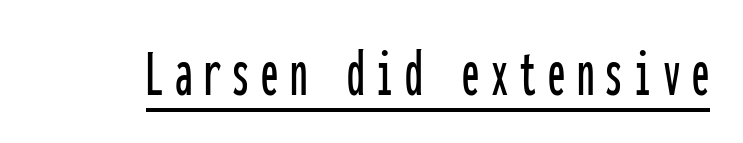
Q: Is the text italic (slanted)? A: No, it is upright.
Q: Is the typeface a serif or a sans-serif typeface? A: Sans-serif.
Q: Is the text underlined? A: Yes.
Q: Width (condensed, normal, or wide)? A: Condensed.
Q: Stroke contrast? A: Low.
Q: x-height? A: Medium.
Q: Monospaced? A: Yes.
